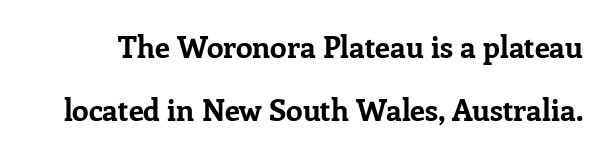
The image shows 30 px bold serif type, upright; set loose line spacing (2.1x), normal letter spacing, not underlined; low stroke contrast and a medium x-height.
